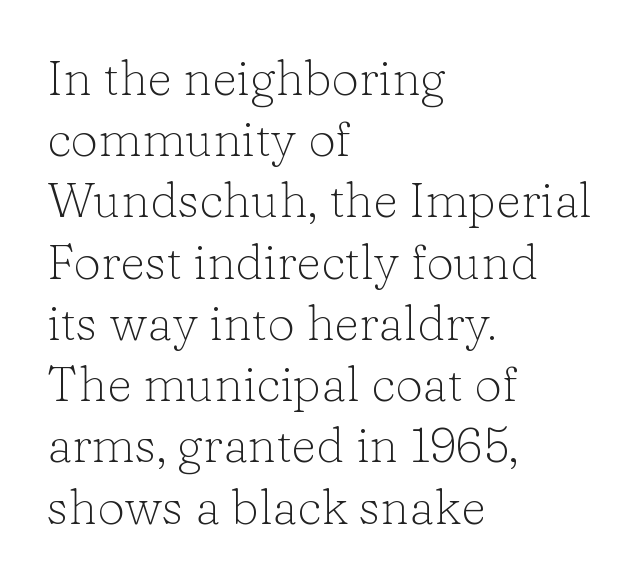
This rendering employs a face with finishing strokes, i.e., a serif. Each row of text sits above clean, open space. Whoever set this chose a conventional vertical rhythm. Is there any slant? The stems are plumb. The cut favours lightness, reaching ordinary text weight at its darkest. Every row of glyphs begins at an identical x-position on the left.
